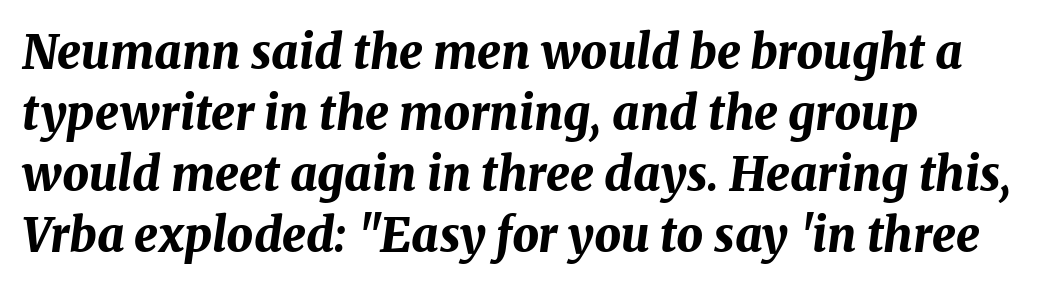
Q: Is the text bold? A: Yes.
Q: Is the text italic (slanted)? A: Yes, it leans right by about 8 degrees.
Q: Is the text underlined? A: No.
Q: How is the paragraph aligned? A: Left-aligned.
Q: Is the spacing between letters normal or unusually wide? A: Normal.
Q: Is the spacing between lines tight, normal or loose? A: Normal.
Q: Width (condensed, normal, or wide)? A: Normal.
Q: Stroke contrast? A: Medium.
Q: x-height? A: Medium.
Q: Monospaced? A: No.
